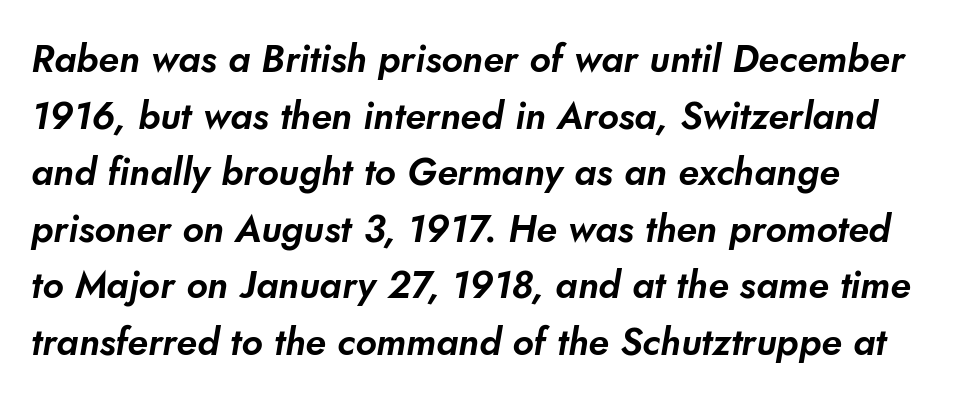
{"serif": "no", "width": "normal", "stroke_contrast": "low", "x_height": "small", "monospaced": "no", "underline": "no", "align": "left", "line_spacing": "normal", "line_spacing_ratio": 1.49, "letter_spacing": "normal", "letter_spacing_em": 0.0, "glyph_px": 38}
